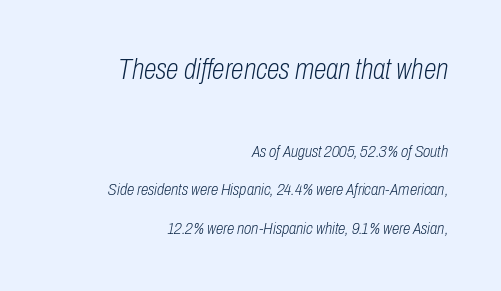
{"italic": "yes", "lean": "right", "slant_degrees": 10, "bold": "no", "weight": "light", "width": "condensed", "stroke_contrast": "low", "x_height": "medium", "monospaced": "no", "underline": "no", "align": "right", "line_spacing": "loose", "line_spacing_ratio": 2.26, "letter_spacing": "normal", "letter_spacing_em": 0.0, "larger_block": "first", "size_ratio": 1.71, "glyph_px": 29}
